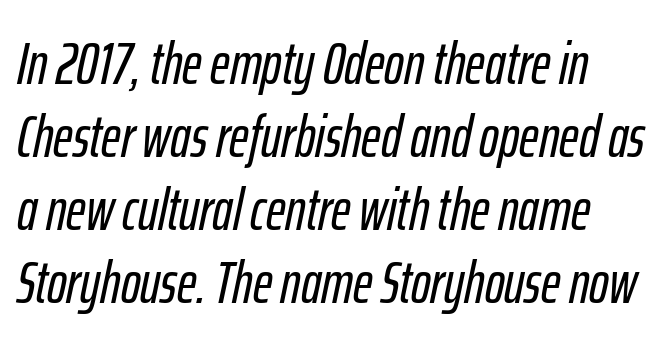
{"italic": "yes", "lean": "right", "slant_degrees": 12, "width": "condensed", "stroke_contrast": "low", "x_height": "medium", "monospaced": "no", "underline": "no", "line_spacing_ratio": 1.24, "letter_spacing": "normal", "letter_spacing_em": 0.0, "glyph_px": 59}
